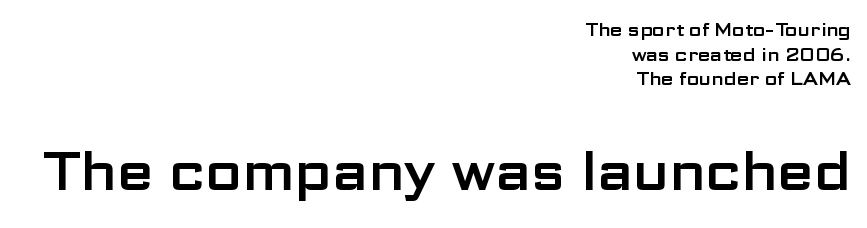
{"serif": "no", "italic": "no", "width": "wide", "stroke_contrast": "low", "x_height": "medium", "monospaced": "no", "underline": "no", "align": "right", "line_spacing": "normal", "line_spacing_ratio": 1.37, "letter_spacing": "normal", "letter_spacing_em": 0.0, "larger_block": "second", "size_ratio": 2.94, "glyph_px": 53}
